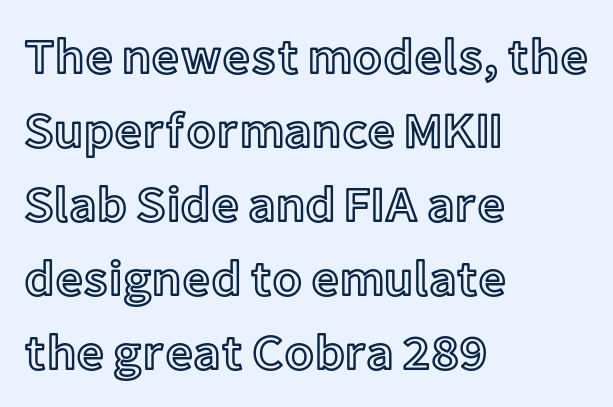
Q: Is the text italic (slanted)? A: No, it is upright.
Q: Is the text underlined? A: No.
Q: How is the paragraph aligned? A: Left-aligned.
Q: Is the spacing between letters normal or unusually wide? A: Normal.
Q: Is the spacing between lines tight, normal or loose? A: Normal.
Q: Width (condensed, normal, or wide)? A: Normal.
Q: x-height? A: Medium.
Q: Monospaced? A: No.
